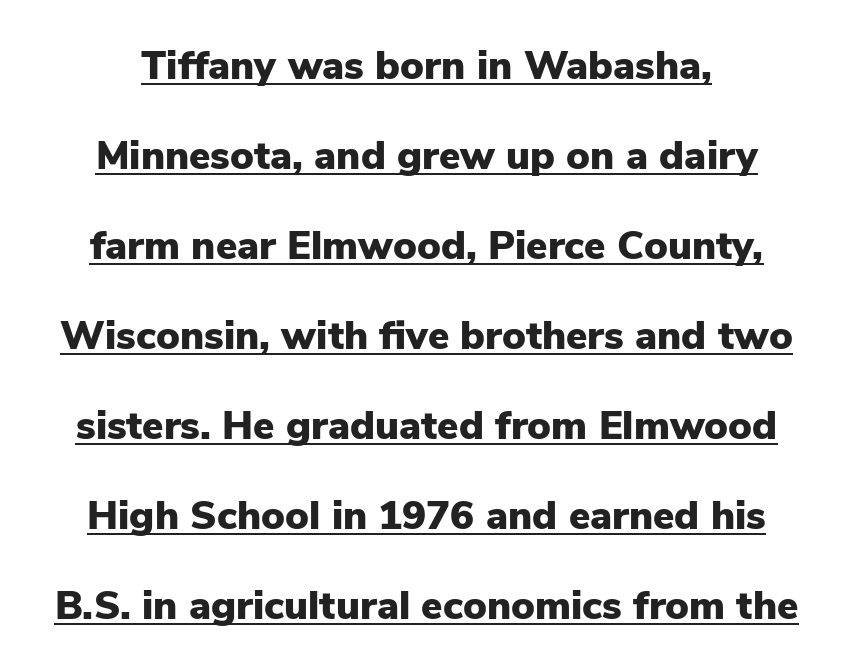
{"serif": "no", "italic": "no", "bold": "yes", "weight": "heavy", "width": "normal", "stroke_contrast": "low", "x_height": "medium", "monospaced": "no", "underline": "yes", "line_spacing": "loose", "line_spacing_ratio": 2.25, "letter_spacing": "normal", "letter_spacing_em": 0.0, "glyph_px": 40}
